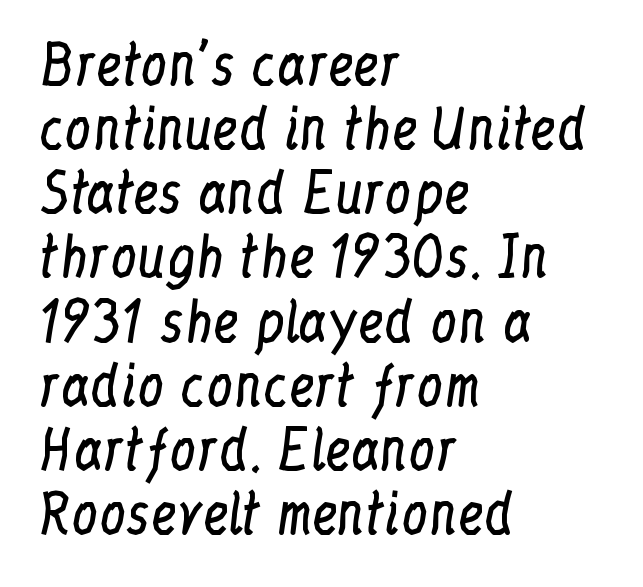
Letters have the restrained weight of plain body copy at most. Caption: multi-line text, flush left, ragged right. To sum up the face: it has serifs. Quick note: underline off.
